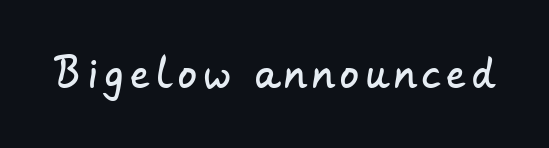
{"serif": "no", "width": "normal", "stroke_contrast": "low", "x_height": "small", "monospaced": "no", "underline": "no", "glyph_px": 38}
